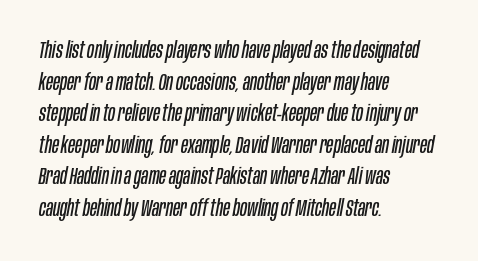
The image shows 23 px text type, italic (leaning right); set left-aligned, normal line spacing (1.37x), normal letter spacing, not underlined.
